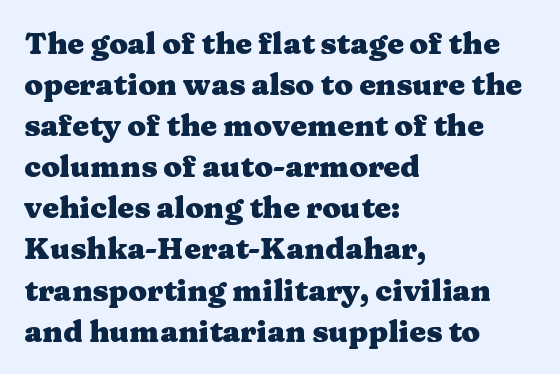
Compared with typical paragraphs, the rows here are spaced about the same. In terms of letterspacing, this is plain default setting. The text was rendered using a seriffed face with decorative stroke endings. The setting favours the left margin, as ordinary paragraphs usually do. This is roman type, the default non-slanted kind. A typesetter would call this proportional, since set widths differ per character.
